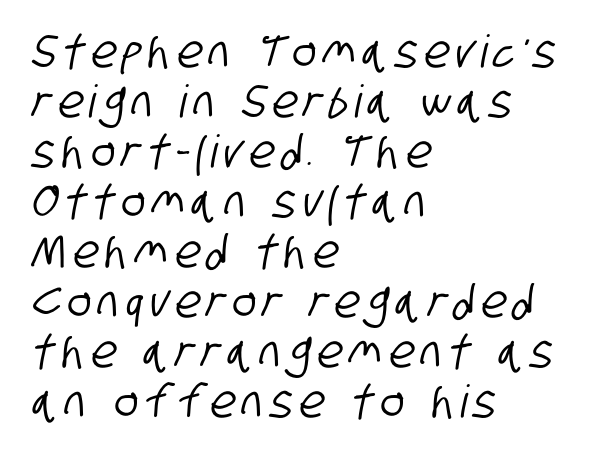
{"serif": "no", "width": "condensed", "stroke_contrast": "low", "x_height": "large", "monospaced": "no", "underline": "no", "align": "left", "line_spacing": "tight", "line_spacing_ratio": 1.11, "glyph_px": 45}
